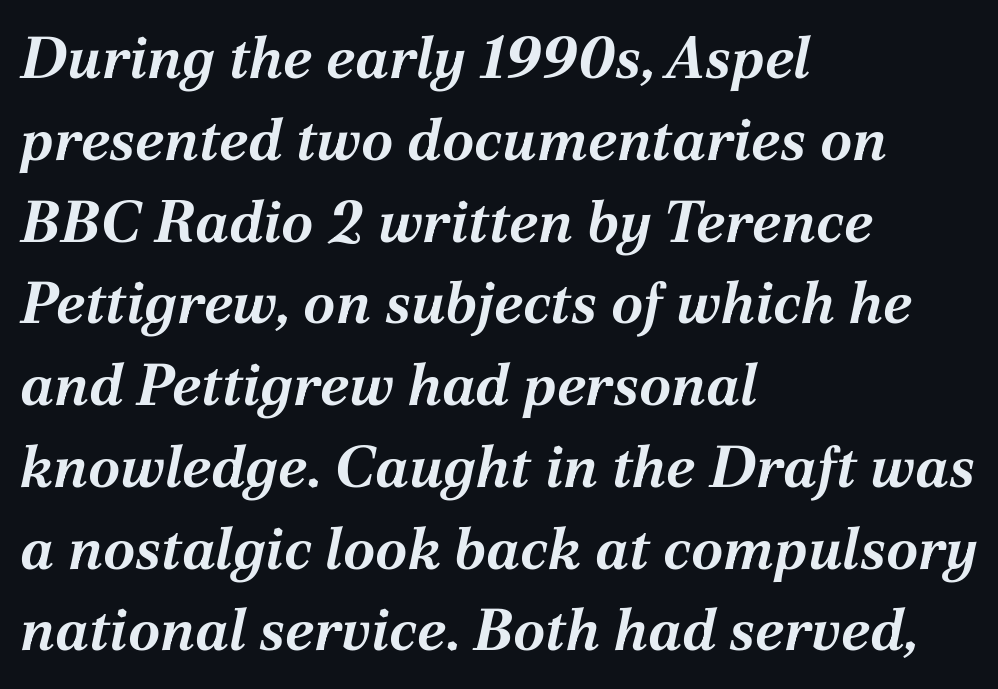
Q: Is the text bold? A: Yes.
Q: Is the text italic (slanted)? A: Yes, it leans right by about 12 degrees.
Q: Is the text underlined? A: No.
Q: How is the paragraph aligned? A: Left-aligned.
Q: Is the spacing between letters normal or unusually wide? A: Normal.
Q: Is the spacing between lines tight, normal or loose? A: Normal.
Q: Width (condensed, normal, or wide)? A: Normal.
Q: Stroke contrast? A: Medium.
Q: x-height? A: Medium.
Q: Monospaced? A: No.
